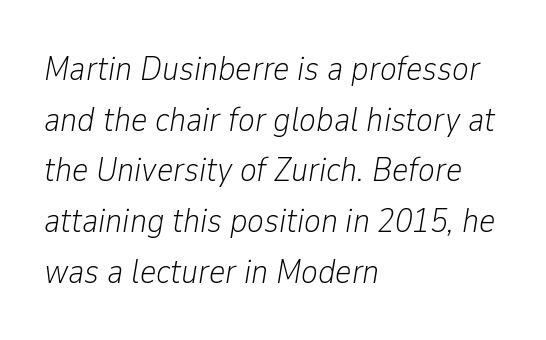
Q: Is the text bold? A: No.
Q: Is the text italic (slanted)? A: Yes, it leans right by about 9 degrees.
Q: Is the text underlined? A: No.
Q: How is the paragraph aligned? A: Left-aligned.
Q: Is the spacing between letters normal or unusually wide? A: Normal.
Q: Is the spacing between lines tight, normal or loose? A: Normal.
Q: Width (condensed, normal, or wide)? A: Condensed.
Q: Stroke contrast? A: Low.
Q: x-height? A: Medium.
Q: Monospaced? A: No.
